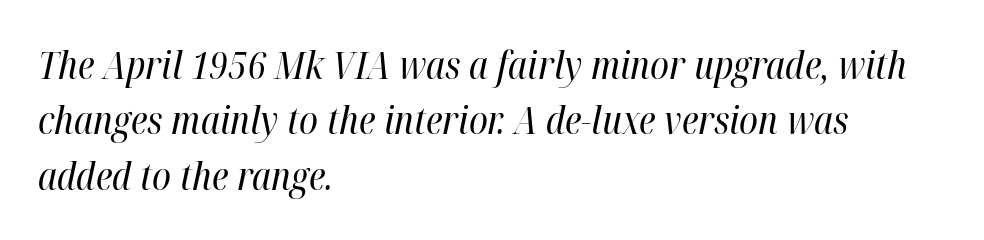
Q: Is the text bold? A: No.
Q: Is the text italic (slanted)? A: Yes, it leans right by about 12 degrees.
Q: Is the text underlined? A: No.
Q: How is the paragraph aligned? A: Left-aligned.
Q: Is the spacing between letters normal or unusually wide? A: Normal.
Q: Is the spacing between lines tight, normal or loose? A: Normal.
Q: Width (condensed, normal, or wide)? A: Condensed.
Q: Stroke contrast? A: High.
Q: x-height? A: Medium.
Q: Monospaced? A: No.
